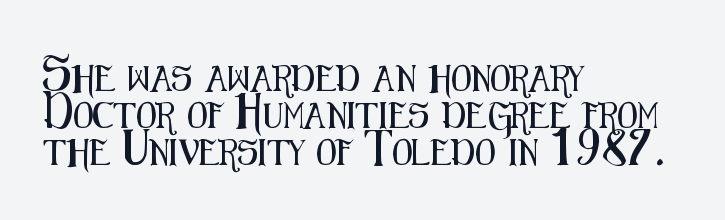
{"italic": "no", "underline": "no", "align": "left", "line_spacing": "normal", "line_spacing_ratio": 1.42, "letter_spacing": "normal", "letter_spacing_em": 0.0, "glyph_px": 26}
